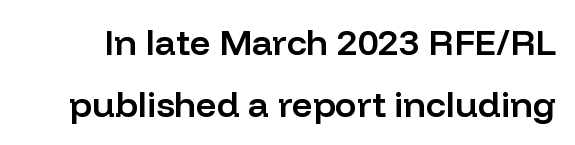
Any mark beneath the type? The region is blank. Weight: semibold (demi). Look at the bottom of the vertical strokes: they stop flat, with no serifs. These lines were composed using upright roman letters. Proportional: the letters do not fall into vertical columns. Standard letterfit; no display-style spreading of the glyphs.
